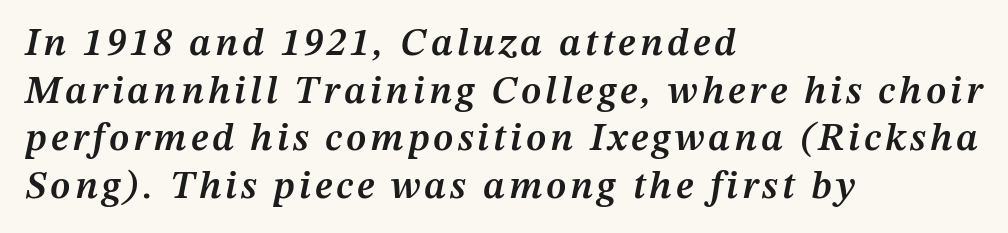
Observe the lean: these are italic letterforms. The letters are semibold — heavier than regular but short of a full bold. Each letter keeps its own natural width here, so spacing adapts to shape. The space directly below the letters is spotless. Every row of glyphs begins at an identical x-position on the left.
